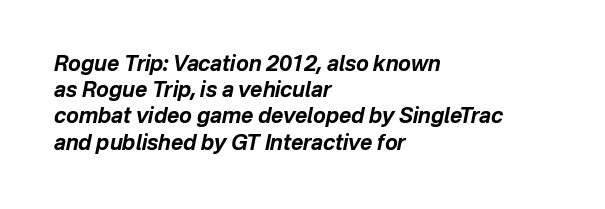
Q: Is the text bold? A: Yes.
Q: Is the text italic (slanted)? A: Yes, it leans right by about 12 degrees.
Q: Is the text underlined? A: No.
Q: How is the paragraph aligned? A: Left-aligned.
Q: Is the spacing between letters normal or unusually wide? A: Normal.
Q: Is the spacing between lines tight, normal or loose? A: Normal.
